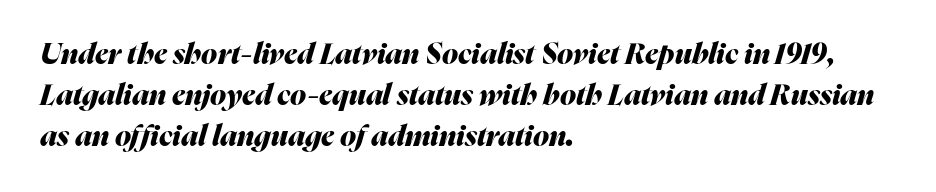
Q: Is the text bold? A: Yes.
Q: Is the text italic (slanted)? A: Yes, it leans right by about 16 degrees.
Q: Is the text underlined? A: No.
Q: How is the paragraph aligned? A: Left-aligned.
Q: Is the spacing between letters normal or unusually wide? A: Normal.
Q: Is the spacing between lines tight, normal or loose? A: Normal.
Q: Width (condensed, normal, or wide)? A: Normal.
Q: Stroke contrast? A: Medium.
Q: x-height? A: Medium.
Q: Monospaced? A: No.
